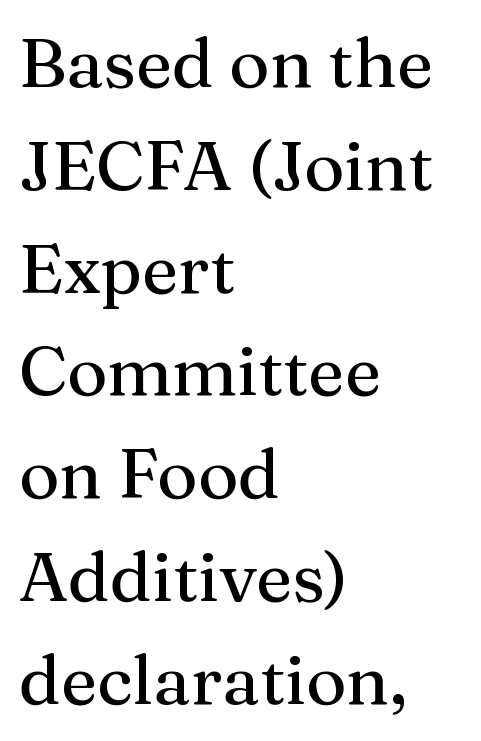
Q: Is the text italic (slanted)? A: No, it is upright.
Q: Is the typeface a serif or a sans-serif typeface? A: Serif.
Q: Is the text underlined? A: No.
Q: How is the paragraph aligned? A: Left-aligned.
Q: Is the spacing between letters normal or unusually wide? A: Normal.
Q: Is the spacing between lines tight, normal or loose? A: Normal.
Q: Width (condensed, normal, or wide)? A: Normal.
Q: Stroke contrast? A: Medium.
Q: x-height? A: Medium.
Q: Monospaced? A: No.
